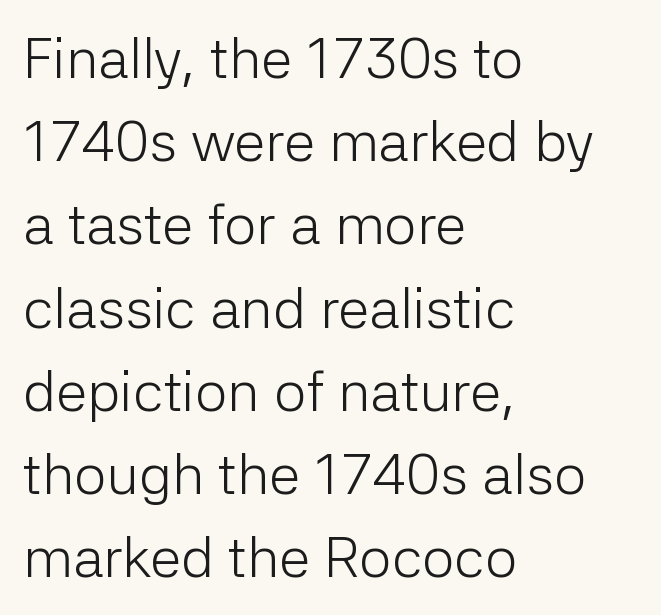
The image shows 57 px light sans-serif type, upright; set left-aligned, normal line spacing (1.46x), normal letter spacing, not underlined; low stroke contrast and a medium x-height.
